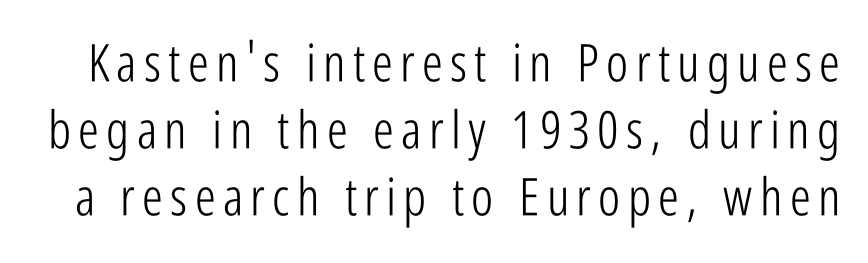
{"serif": "no", "italic": "no", "bold": "no", "weight": "light", "width": "condensed", "stroke_contrast": "low", "x_height": "medium", "monospaced": "no", "underline": "no", "line_spacing": "normal", "line_spacing_ratio": 1.29, "glyph_px": 52}
